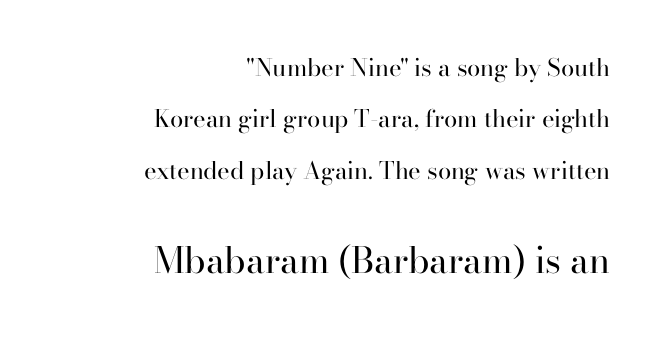
Q: Is the text bold? A: No.
Q: Is the text italic (slanted)? A: No, it is upright.
Q: Is the typeface a serif or a sans-serif typeface? A: Serif.
Q: Is the text underlined? A: No.
Q: How is the paragraph aligned? A: Right-aligned.
Q: Is the spacing between letters normal or unusually wide? A: Normal.
Q: Is the spacing between lines tight, normal or loose? A: Loose.
Q: Which block of text is set in a larger size, the first (top) or the second (bottom)? A: The second (bottom) one.
Q: Width (condensed, normal, or wide)? A: Normal.
Q: Stroke contrast? A: High.
Q: x-height? A: Small.
Q: Monospaced? A: No.
